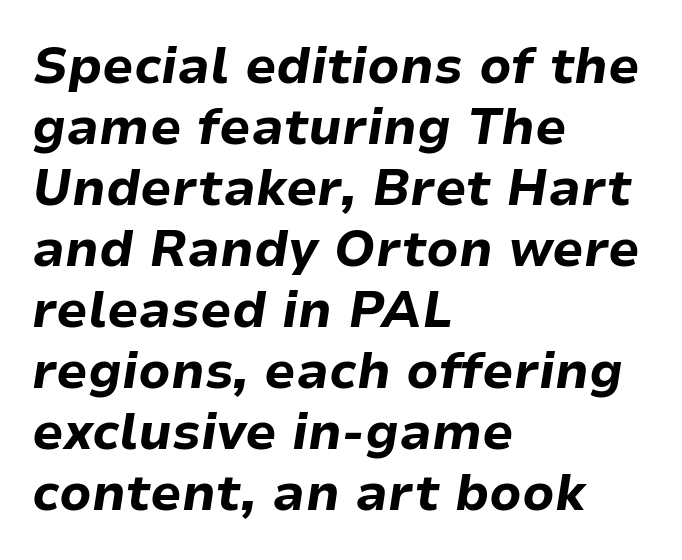
These words are printed bold, with thick strokes throughout. These lines stack with their left ends in a neat column. Has an underline been added? It has not. Slanted lettering throughout.
